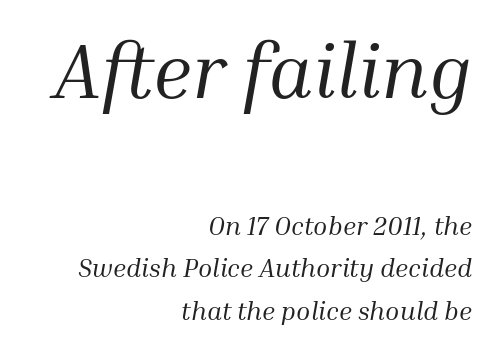
The image shows 77 px regular-weight serif type, italic (leaning right); set right-aligned, normal line spacing (1.63x), normal letter spacing, not underlined; the first (top) block is 2.96x larger; medium stroke contrast and a medium x-height.
